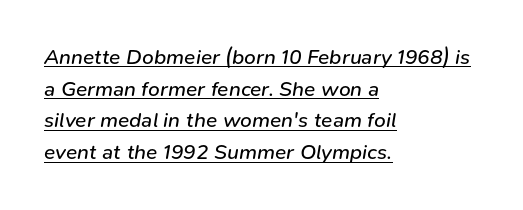
The image shows 21 px text type, italic (leaning right); set left-aligned, normal line spacing (1.51x), normal letter spacing, underlined.
